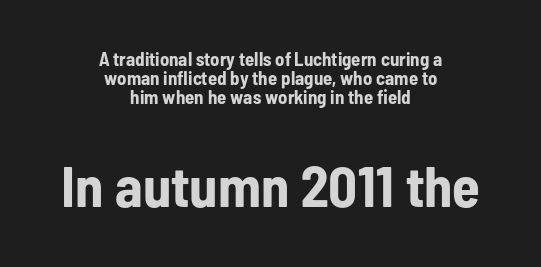
The image shows 57 px bold, condensed sans-serif type, upright; set centered, tight line spacing (1.01x), normal letter spacing, not underlined; the second (bottom) block is 3.0x larger; low stroke contrast and a medium x-height.
